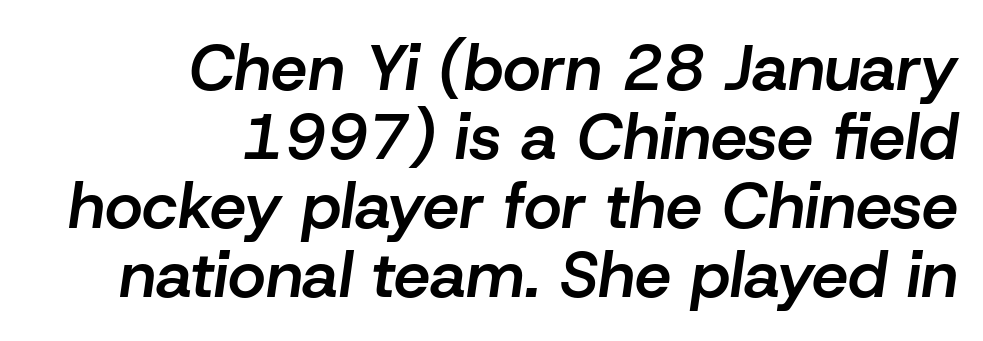
{"italic": "yes", "lean": "right", "slant_degrees": 8, "bold": "semi", "weight": "semibold", "width": "normal", "stroke_contrast": "low", "x_height": "medium", "monospaced": "no", "underline": "no", "align": "right", "line_spacing": "tight", "line_spacing_ratio": 1.06, "letter_spacing": "normal", "letter_spacing_em": 0.0, "glyph_px": 65}
